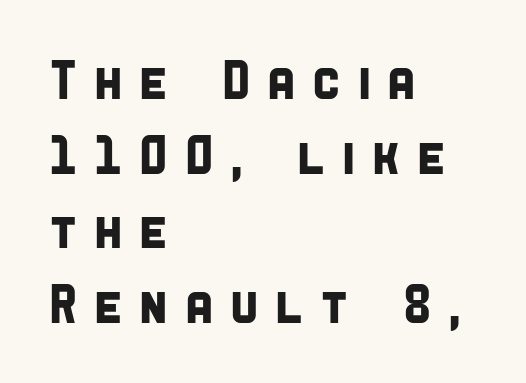
The image shows 54 px condensed sans-serif type; set left-aligned, normal line spacing (1.38x), unusually wide letter spacing (+0.27 em), not underlined; low stroke contrast and a large x-height.
